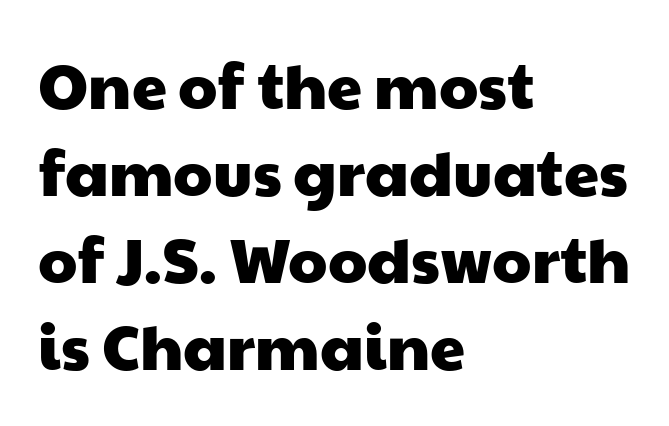
Q: Is the typeface a serif or a sans-serif typeface? A: Sans-serif.
Q: Is the text underlined? A: No.
Q: How is the paragraph aligned? A: Left-aligned.
Q: Is the spacing between letters normal or unusually wide? A: Normal.
Q: Is the spacing between lines tight, normal or loose? A: Normal.
Q: Width (condensed, normal, or wide)? A: Wide.
Q: Stroke contrast? A: Low.
Q: x-height? A: Medium.
Q: Monospaced? A: No.
